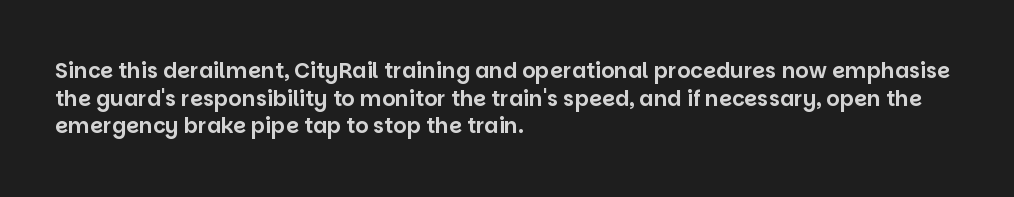
{"italic": "no", "underline": "no", "align": "left", "line_spacing": "normal", "line_spacing_ratio": 1.31, "letter_spacing": "normal", "letter_spacing_em": 0.0, "glyph_px": 21}
